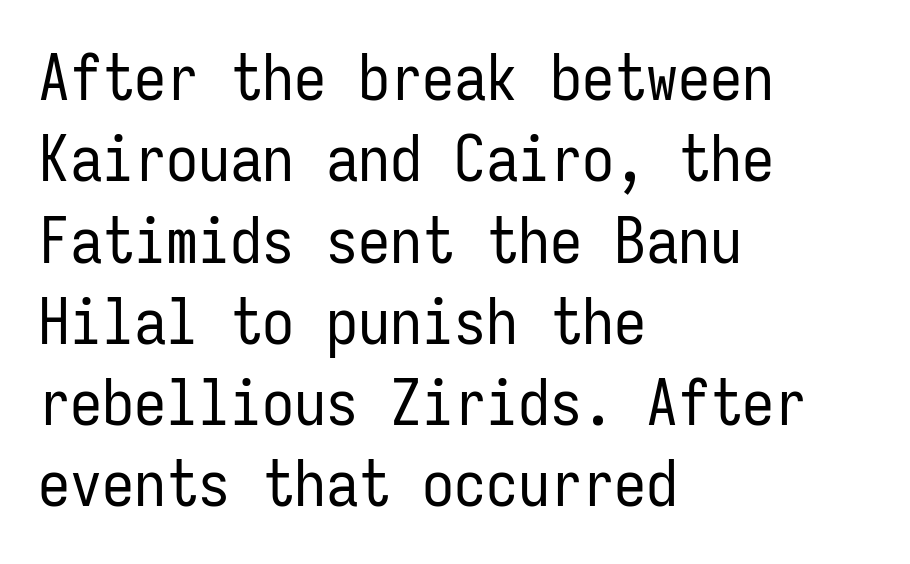
Q: Is the text bold? A: No.
Q: Is the text italic (slanted)? A: No, it is upright.
Q: Is the typeface a serif or a sans-serif typeface? A: Sans-serif.
Q: Is the text underlined? A: No.
Q: How is the paragraph aligned? A: Left-aligned.
Q: Is the spacing between letters normal or unusually wide? A: Normal.
Q: Is the spacing between lines tight, normal or loose? A: Normal.
Q: Width (condensed, normal, or wide)? A: Condensed.
Q: Stroke contrast? A: Low.
Q: x-height? A: Medium.
Q: Monospaced? A: Yes.
